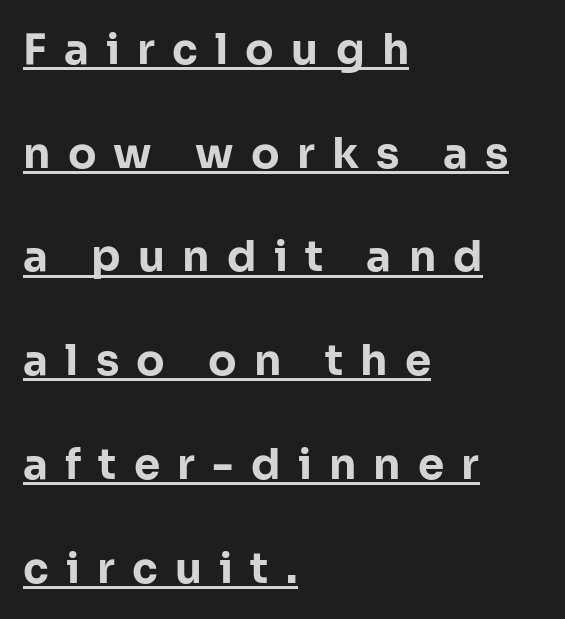
The passage shown is emphatically bold. A student would call this left alignment; a typographer would say flush left, rag right. These lines are rendered in a variable-pitch font. One glance says open: line gaps are wider than usual. Typographically, this falls in the sans-serif category. This sample carries an underscore along the baseline area.
